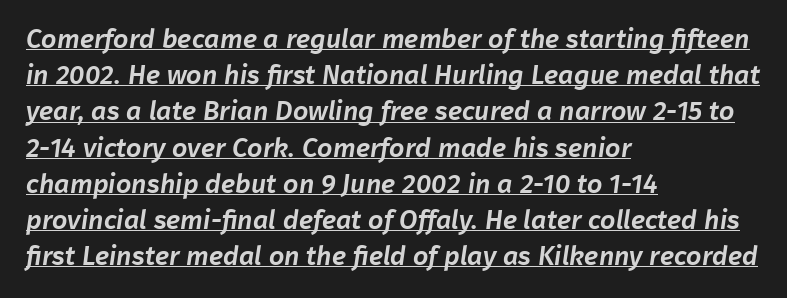
Q: Is the text underlined? A: Yes.
Q: How is the paragraph aligned? A: Left-aligned.
Q: Is the spacing between letters normal or unusually wide? A: Normal.
Q: Is the spacing between lines tight, normal or loose? A: Normal.
